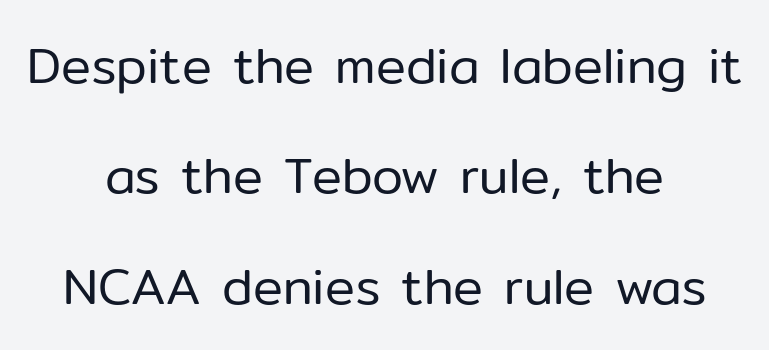
{"serif": "no", "italic": "no", "bold": "no", "weight": "regular", "width": "normal", "stroke_contrast": "low", "x_height": "medium", "monospaced": "no", "underline": "no", "align": "center", "line_spacing": "loose", "line_spacing_ratio": 2.21, "letter_spacing": "normal", "letter_spacing_em": 0.0, "glyph_px": 50}
